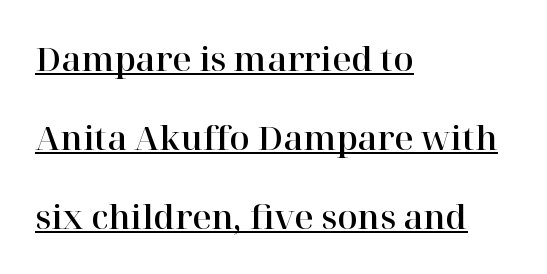
If you drew a line through each stem, it would be perfectly vertical. Yep, those are serifs on the letters. Honestly, the rows look like they've been pulled way apart. Spacing verdict: proportional, widths tailored to each character. This rendering leaves character spacing at its baseline value.
